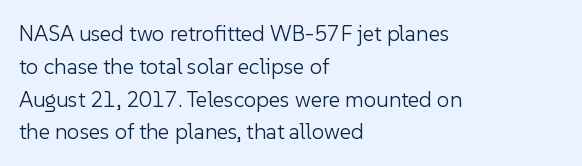
The image shows 22 px text type, upright; set left-aligned, normal line spacing (1.49x), normal letter spacing, not underlined.
